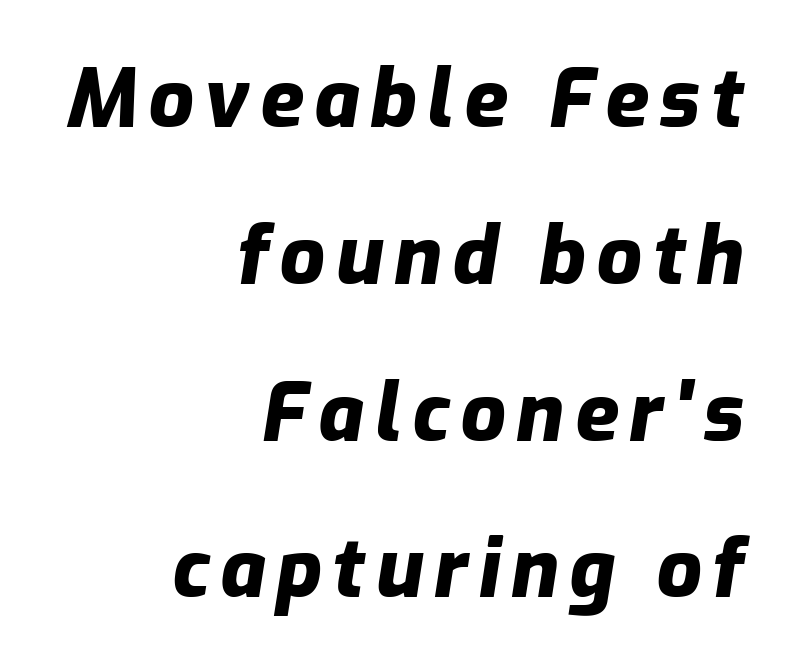
Q: Is the text bold? A: Yes.
Q: Is the text italic (slanted)? A: Yes, it leans right by about 9 degrees.
Q: Is the text underlined? A: No.
Q: How is the paragraph aligned? A: Right-aligned.
Q: Is the spacing between lines tight, normal or loose? A: Loose.
Q: Width (condensed, normal, or wide)? A: Normal.
Q: Stroke contrast? A: Low.
Q: x-height? A: Medium.
Q: Monospaced? A: No.
